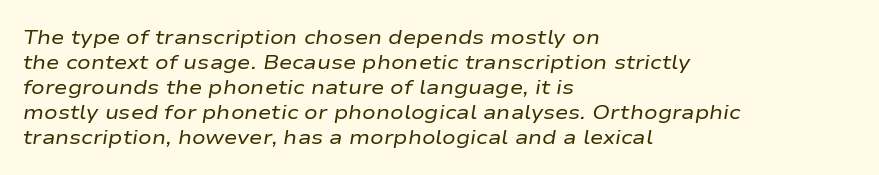
The image shows 20 px text type, italic (leaning right); set left-aligned, normal line spacing (1.25x), normal letter spacing, not underlined.
